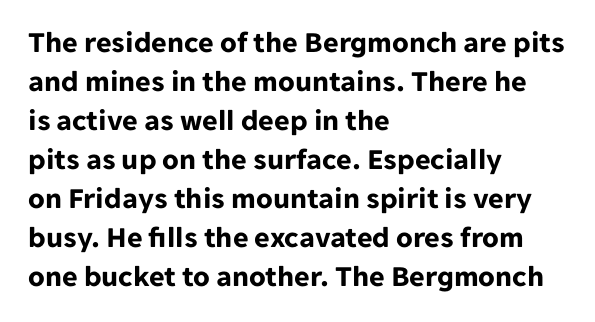
Q: Is the text bold? A: Yes.
Q: Is the text italic (slanted)? A: No, it is upright.
Q: Is the typeface a serif or a sans-serif typeface? A: Sans-serif.
Q: Is the text underlined? A: No.
Q: How is the paragraph aligned? A: Left-aligned.
Q: Is the spacing between letters normal or unusually wide? A: Normal.
Q: Is the spacing between lines tight, normal or loose? A: Normal.
Q: Width (condensed, normal, or wide)? A: Normal.
Q: Stroke contrast? A: Low.
Q: x-height? A: Medium.
Q: Monospaced? A: No.
